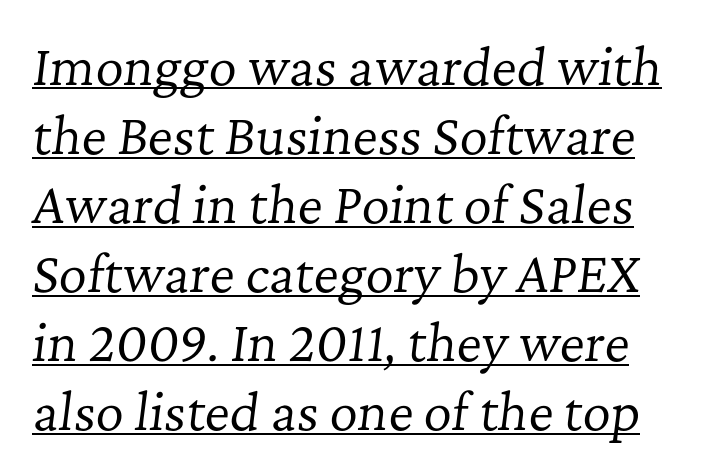
Varying glyph widths throughout — classic text-font behaviour. The gaps between neighbouring characters are ordinary and unremarkable. The letters are slanted; this is an italic face. In designer terms, the underline attribute is active on this setting.
